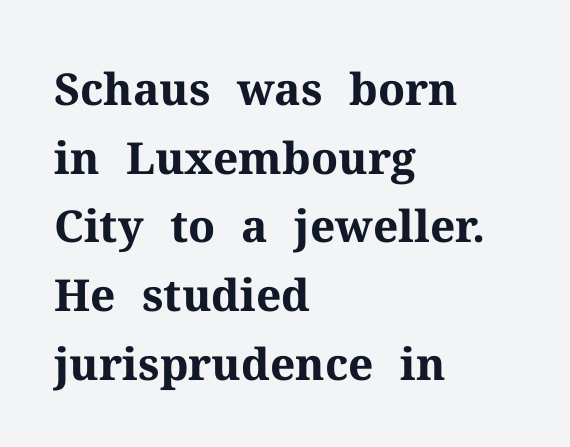
{"serif": "yes", "italic": "no", "bold": "yes", "weight": "bold", "width": "normal", "stroke_contrast": "medium", "x_height": "medium", "monospaced": "no", "underline": "no", "align": "left", "line_spacing": "normal", "line_spacing_ratio": 1.56, "letter_spacing": "normal", "letter_spacing_em": 0.0, "glyph_px": 44}
